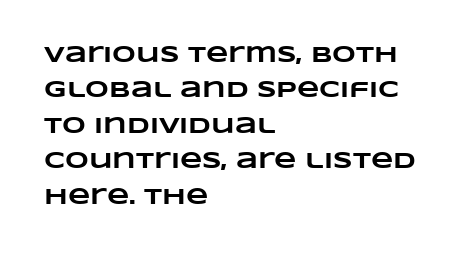
The image shows 23 px bold type; set left-aligned, normal line spacing (1.54x), normal letter spacing, not underlined.
